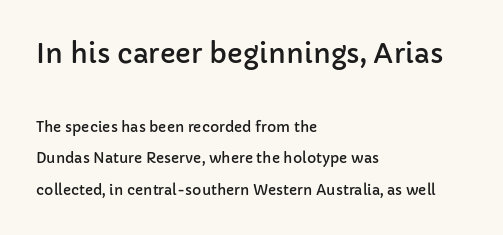
Nothing unusual about the tracking: characters are spaced as the font intends. Large over small — that's the arrangement of the two blocks here. If you drew a line through each stem, it would be perfectly vertical. All the whitespace from short lines collects on the right.
